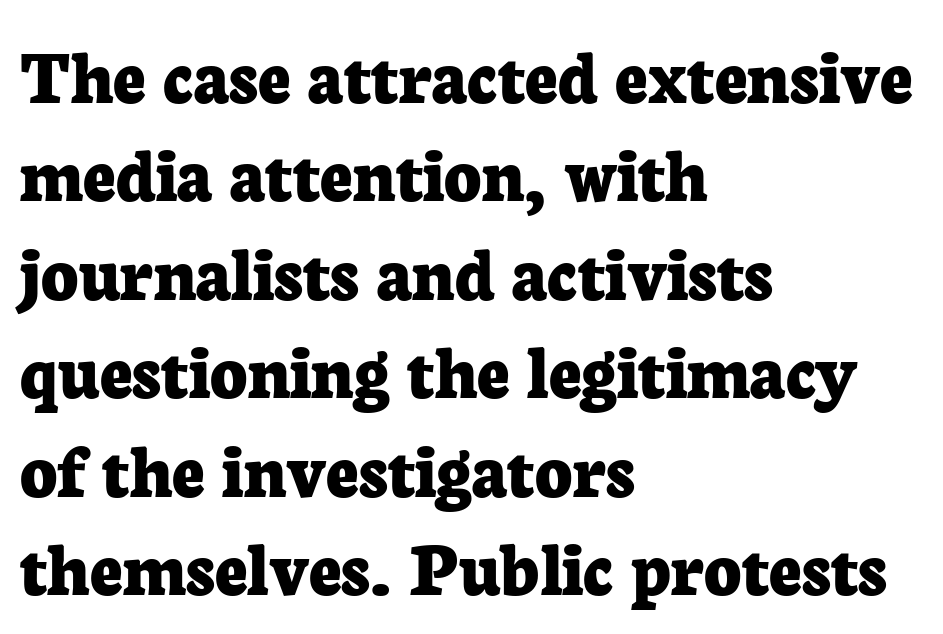
Q: Is the text bold? A: Yes.
Q: Is the text italic (slanted)? A: No, it is upright.
Q: Is the typeface a serif or a sans-serif typeface? A: Serif.
Q: Is the text underlined? A: No.
Q: How is the paragraph aligned? A: Left-aligned.
Q: Is the spacing between letters normal or unusually wide? A: Normal.
Q: Width (condensed, normal, or wide)? A: Normal.
Q: Stroke contrast? A: Low.
Q: x-height? A: Medium.
Q: Monospaced? A: No.
